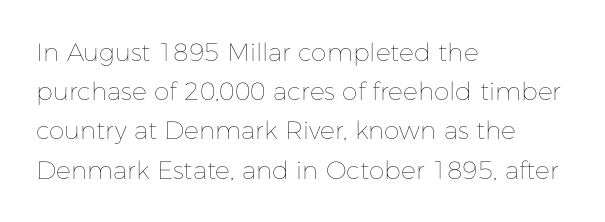
The image shows 25 px text type, upright; set left-aligned, normal line spacing (1.57x), normal letter spacing, not underlined.
